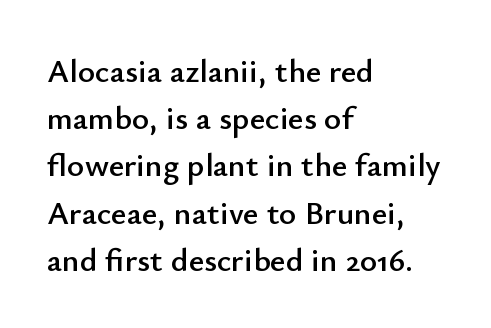
Clear beneath every line of the passage. Do the characters align in a grid? No, the font is proportional. Does the copy run flush right? No — it runs flush left. What's the leading like? Ordinary, nothing unusual. Regarding serifs, this sample does without them.
